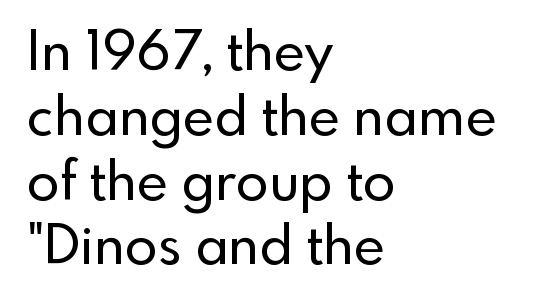
The image shows 54 px sans-serif type, upright; set left-aligned, line spacing 1.2x, normal letter spacing, not underlined; a small x-height.
